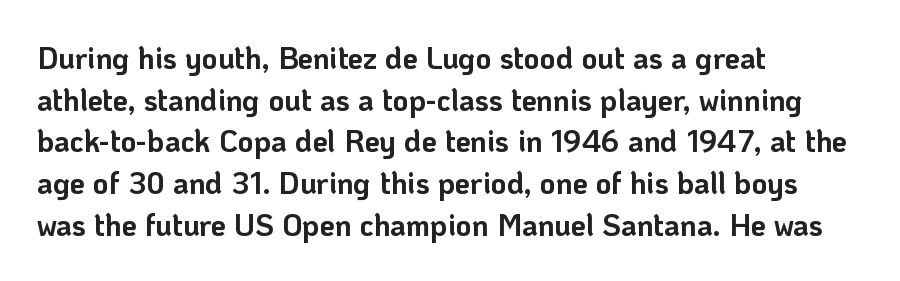
{"serif": "no", "italic": "no", "bold": "yes", "weight": "bold", "width": "normal", "stroke_contrast": "low", "x_height": "medium", "monospaced": "no", "underline": "no", "align": "left", "line_spacing": "normal", "line_spacing_ratio": 1.39, "letter_spacing": "normal", "letter_spacing_em": 0.0, "glyph_px": 30}
